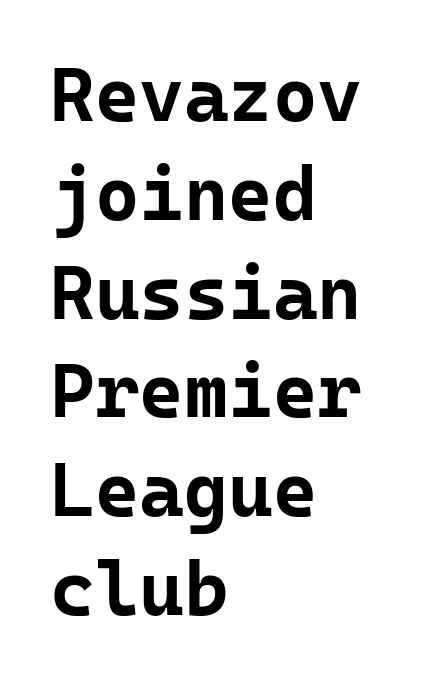
{"serif": "no", "italic": "no", "bold": "yes", "weight": "bold", "width": "normal", "stroke_contrast": "low", "x_height": "medium", "monospaced": "yes", "underline": "no", "align": "left", "line_spacing": "normal", "line_spacing_ratio": 1.3, "letter_spacing": "normal", "letter_spacing_em": 0.0, "glyph_px": 76}
